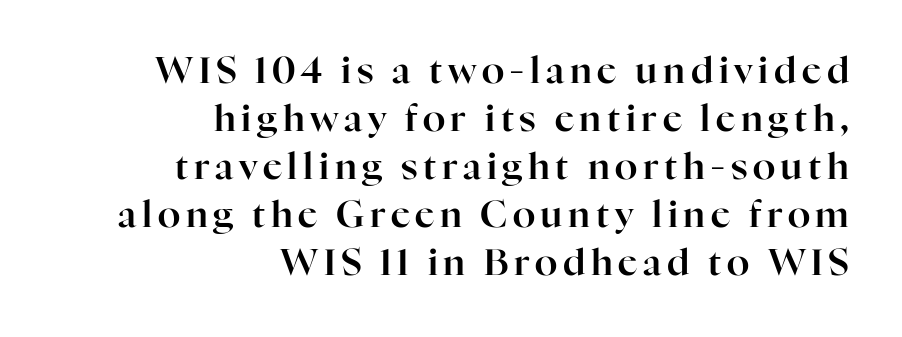
Q: Is the text italic (slanted)? A: No, it is upright.
Q: Is the typeface a serif or a sans-serif typeface? A: Serif.
Q: Is the text underlined? A: No.
Q: How is the paragraph aligned? A: Right-aligned.
Q: Is the spacing between lines tight, normal or loose? A: Normal.
Q: Width (condensed, normal, or wide)? A: Normal.
Q: Stroke contrast? A: High.
Q: x-height? A: Medium.
Q: Monospaced? A: No.
